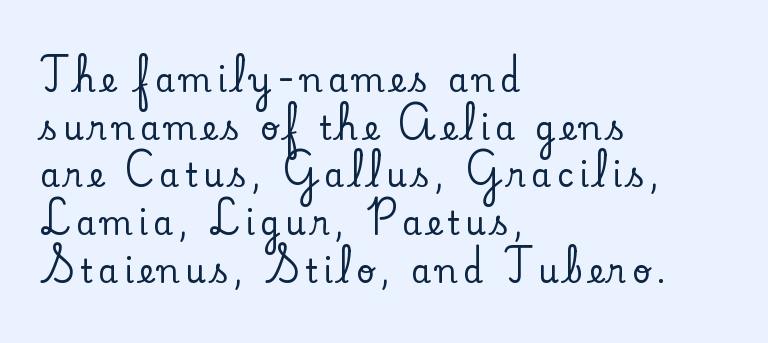
{"serif": "yes", "italic": "no", "width": "normal", "stroke_contrast": "low", "x_height": "small", "monospaced": "no", "underline": "no", "align": "left", "line_spacing": "normal", "line_spacing_ratio": 1.49, "glyph_px": 32}
